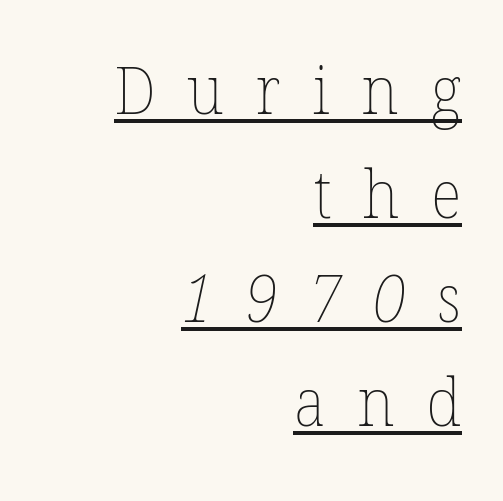
The image shows 67 px thin type; set right-aligned, normal line spacing (1.55x), unusually wide letter spacing (+0.47 em), underlined; low stroke contrast and a medium x-height.
